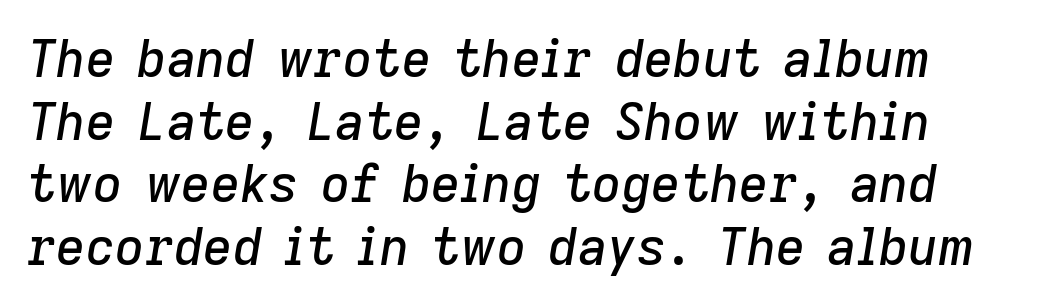
Q: Is the text italic (slanted)? A: Yes, it leans right by about 9 degrees.
Q: Is the text underlined? A: No.
Q: Is the spacing between letters normal or unusually wide? A: Normal.
Q: Width (condensed, normal, or wide)? A: Normal.
Q: Stroke contrast? A: Low.
Q: x-height? A: Medium.
Q: Monospaced? A: No.
